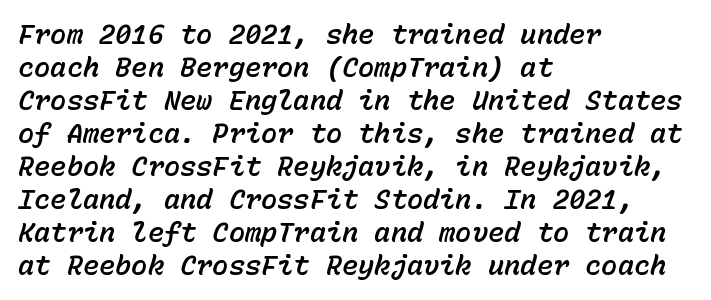
The image shows 27 px text type, italic (leaning right); set left-aligned, line spacing 1.22x, normal letter spacing, not underlined.
